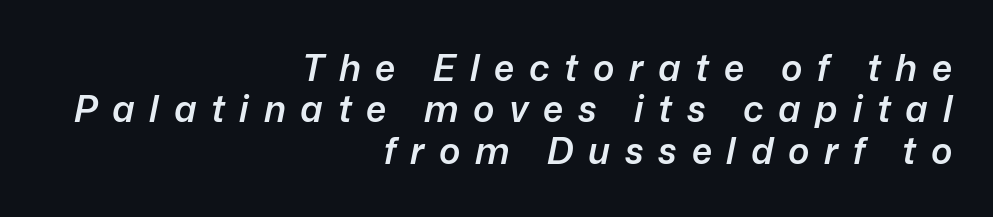
The image shows 36 px semibold type, italic (leaning right); set right-aligned, tight line spacing (1.15x), unusually wide letter spacing (+0.41 em), not underlined; low stroke contrast and a medium x-height.
